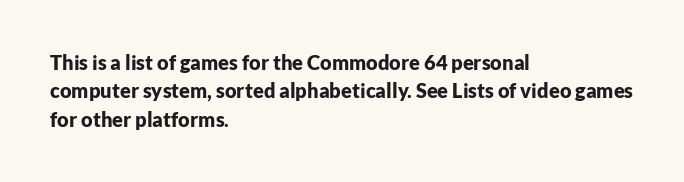
Q: Is the text bold? A: Yes.
Q: Is the text italic (slanted)? A: No, it is upright.
Q: Is the text underlined? A: No.
Q: How is the paragraph aligned? A: Left-aligned.
Q: Is the spacing between letters normal or unusually wide? A: Normal.
Q: Is the spacing between lines tight, normal or loose? A: Normal.
